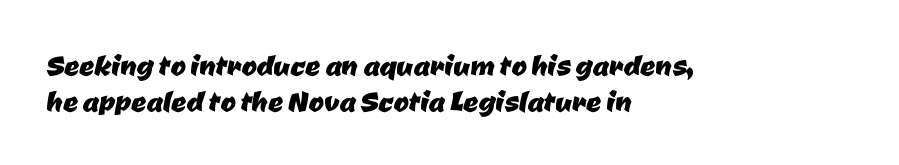
The image shows 37 px sans-serif type; set left-aligned, tight line spacing (0.96x), normal letter spacing, not underlined; low stroke contrast and a medium x-height.
